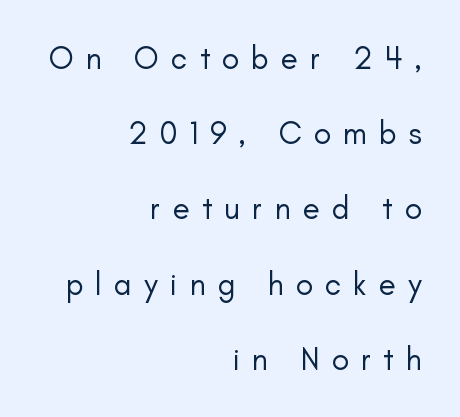
{"serif": "no", "italic": "no", "bold": "no", "weight": "regular", "width": "normal", "stroke_contrast": "low", "x_height": "small", "monospaced": "no", "underline": "no", "align": "right", "line_spacing": "loose", "line_spacing_ratio": 2.35, "letter_spacing": "wide", "letter_spacing_em": 0.37, "glyph_px": 32}
